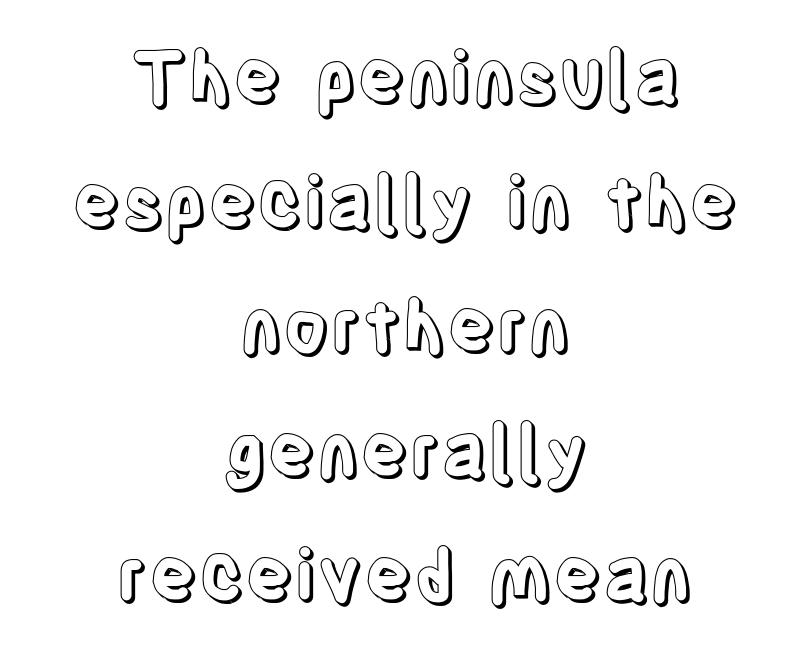
Q: Is the text italic (slanted)? A: No, it is upright.
Q: Is the text underlined? A: No.
Q: How is the paragraph aligned? A: Centered.
Q: Is the spacing between letters normal or unusually wide? A: Normal.
Q: Width (condensed, normal, or wide)? A: Condensed.
Q: x-height? A: Large.
Q: Monospaced? A: No.
